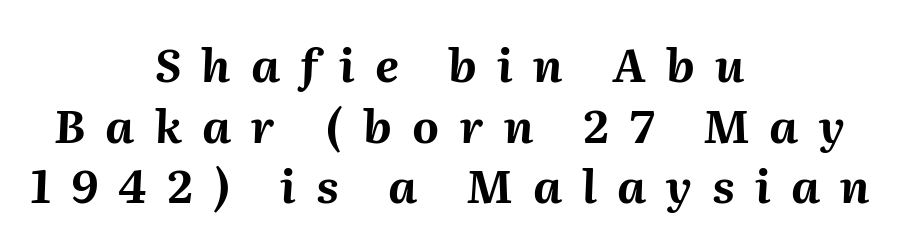
Q: Is the text bold? A: Yes.
Q: Is the text italic (slanted)? A: Yes, it leans right by about 2 degrees.
Q: Is the text underlined? A: No.
Q: How is the paragraph aligned? A: Centered.
Q: Is the spacing between letters normal or unusually wide? A: Unusually wide.
Q: Is the spacing between lines tight, normal or loose? A: Normal.
Q: Width (condensed, normal, or wide)? A: Normal.
Q: Stroke contrast? A: Medium.
Q: x-height? A: Medium.
Q: Monospaced? A: No.
